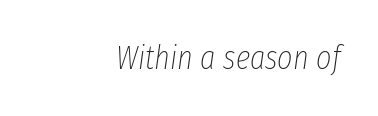
Q: Is the text bold? A: No.
Q: Is the text italic (slanted)? A: Yes, it leans right by about 8 degrees.
Q: Is the text underlined? A: No.
Q: How is the paragraph aligned? A: Right-aligned.
Q: Is the spacing between letters normal or unusually wide? A: Normal.
Q: Width (condensed, normal, or wide)? A: Condensed.
Q: Stroke contrast? A: Low.
Q: x-height? A: Medium.
Q: Monospaced? A: No.
